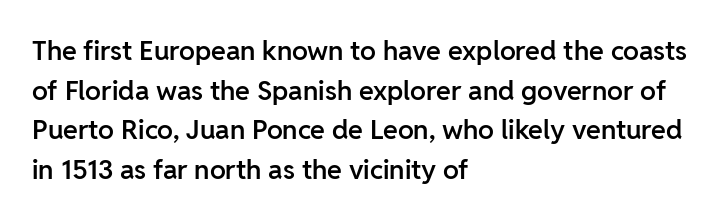
{"italic": "no", "bold": "semi", "underline": "no", "align": "left", "line_spacing": "normal", "line_spacing_ratio": 1.47, "letter_spacing": "normal", "letter_spacing_em": 0.0, "glyph_px": 27}
